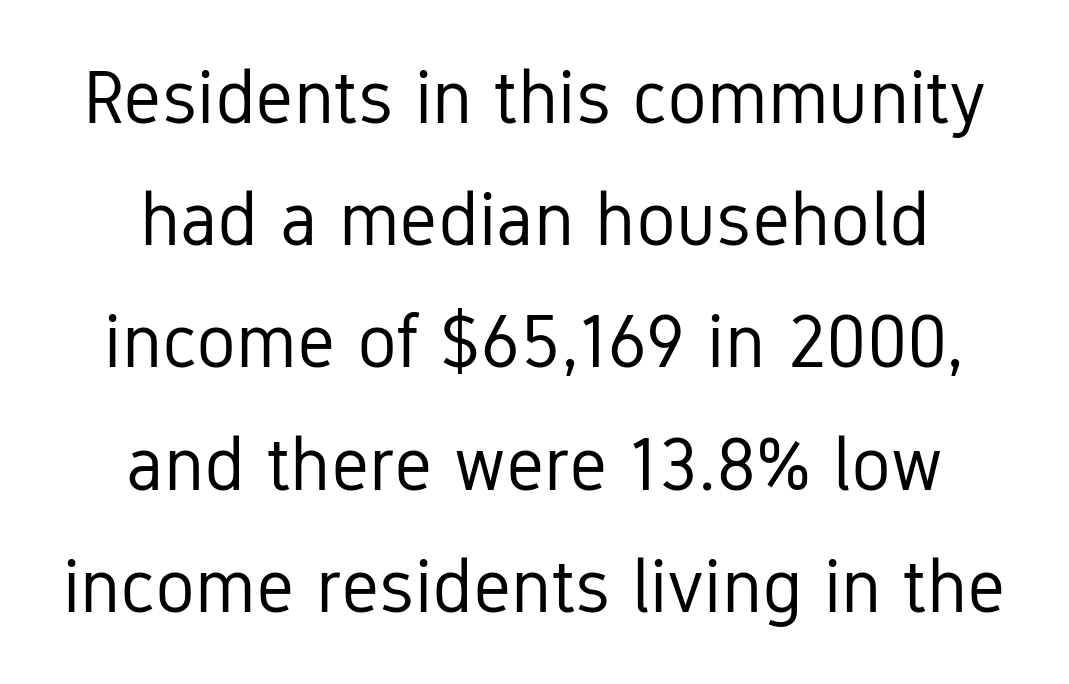
{"serif": "no", "italic": "no", "bold": "no", "weight": "regular", "width": "condensed", "stroke_contrast": "low", "x_height": "medium", "monospaced": "no", "underline": "no", "align": "center", "line_spacing": "normal", "line_spacing_ratio": 1.63, "letter_spacing": "normal", "letter_spacing_em": 0.0, "glyph_px": 75}
